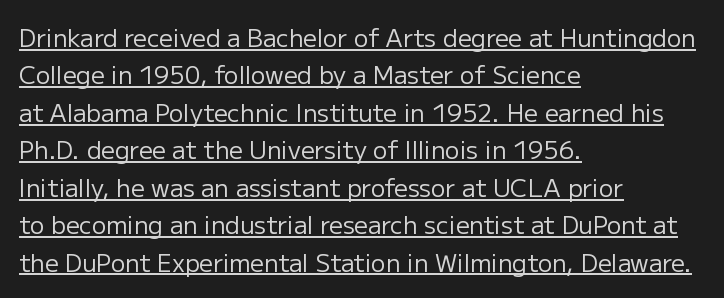
These lines keep a tight, regular rhythm from letter to letter. Teacher's note: observe the even left margin — that is flush-left alignment. The letterforms sit at book weight or below. Normally led — the rows are evenly, conventionally spaced. When letters stand straight like this, we call the style roman or upright.
